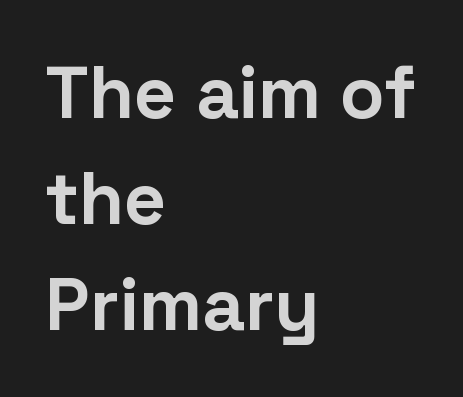
The horizontal fit of the characters is conventional and even. The face used here is a sans, in the tradition of grotesques and geometrics. This is the regular roman posture of the typeface. Think of a printed novel: that variable character pitch is what you see here. Leading: standard.
